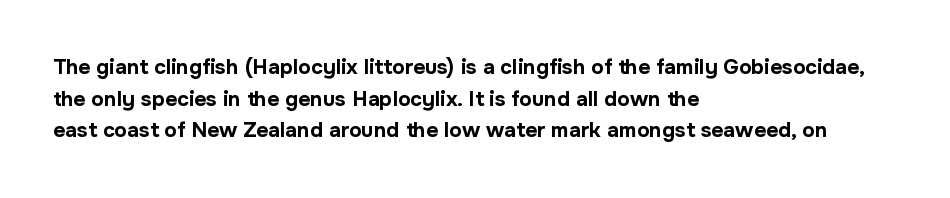
The image shows 21 px bold type, upright; set left-aligned, normal line spacing (1.51x), normal letter spacing, not underlined.
